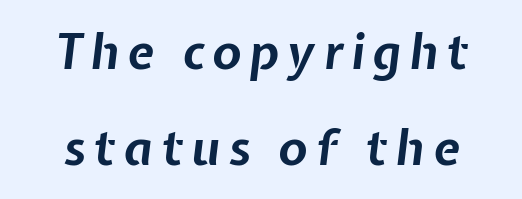
The image shows 48 px bold type, italic (leaning right); set loose line spacing (2.0x), not underlined; low stroke contrast and a medium x-height.
